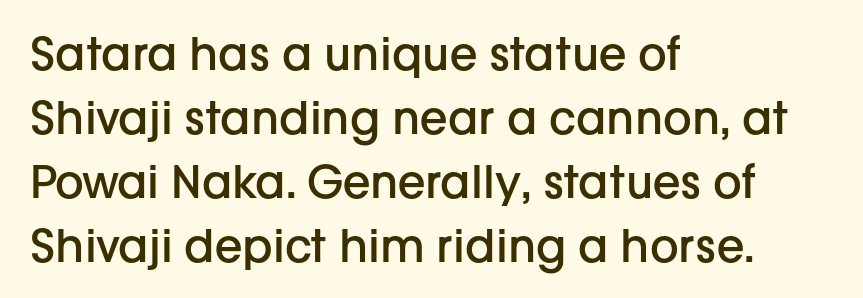
The image shows 45 px semibold sans-serif type, upright; set left-aligned, normal line spacing (1.42x), normal letter spacing, not underlined; low stroke contrast and a medium x-height.
